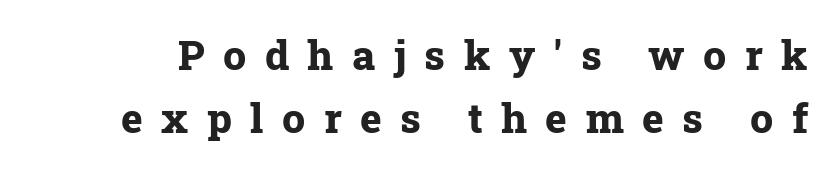
The image shows 41 px bold serif type, upright; set normal line spacing (1.54x), unusually wide letter spacing (+0.45 em), not underlined; low stroke contrast and a medium x-height.
